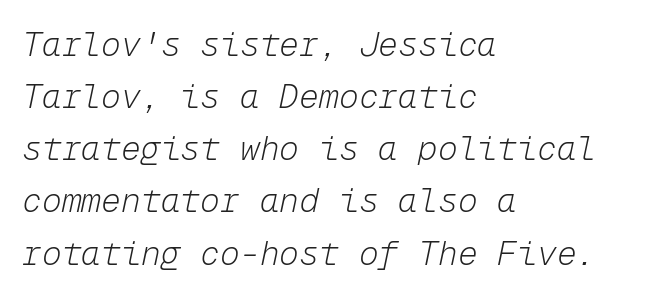
The image shows 33 px light type, italic (leaning right), monospaced; set left-aligned, normal line spacing (1.58x), normal letter spacing, not underlined; low stroke contrast and a medium x-height.
